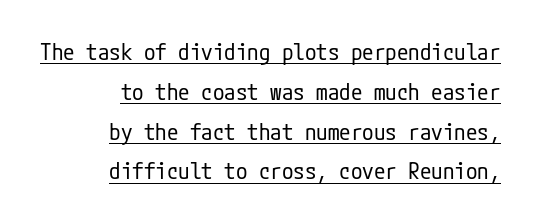
{"italic": "no", "bold": "no", "underline": "yes", "align": "right", "line_spacing_ratio": 1.73, "letter_spacing": "normal", "letter_spacing_em": 0.0, "glyph_px": 23}
